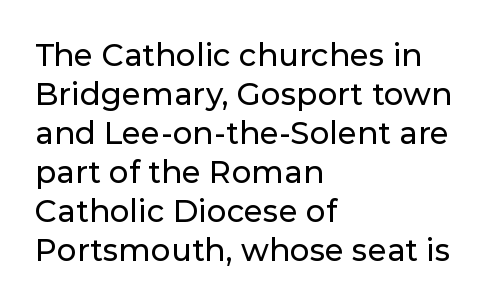
Q: Is the text italic (slanted)? A: No, it is upright.
Q: Is the typeface a serif or a sans-serif typeface? A: Sans-serif.
Q: Is the text underlined? A: No.
Q: How is the paragraph aligned? A: Left-aligned.
Q: Is the spacing between letters normal or unusually wide? A: Normal.
Q: Is the spacing between lines tight, normal or loose? A: Normal.
Q: Width (condensed, normal, or wide)? A: Normal.
Q: Stroke contrast? A: Low.
Q: x-height? A: Medium.
Q: Monospaced? A: No.
